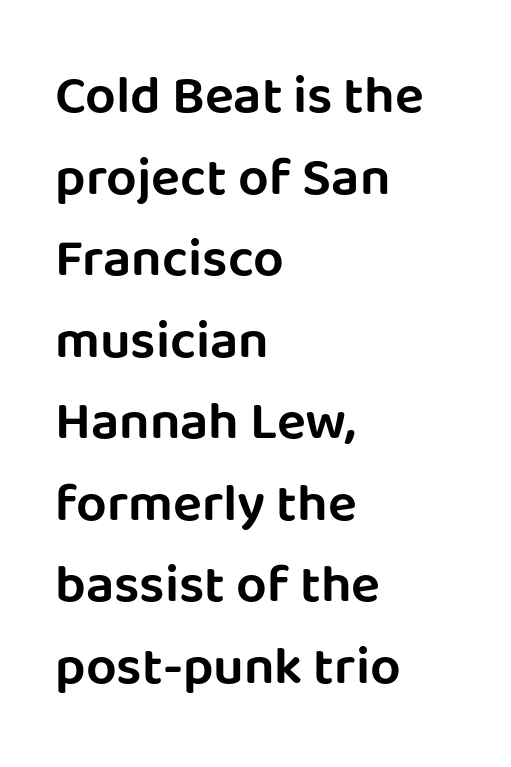
{"serif": "no", "italic": "no", "width": "normal", "stroke_contrast": "low", "x_height": "large", "monospaced": "no", "underline": "no", "align": "left", "line_spacing": "normal", "line_spacing_ratio": 1.51, "letter_spacing": "normal", "letter_spacing_em": 0.0, "glyph_px": 54}
